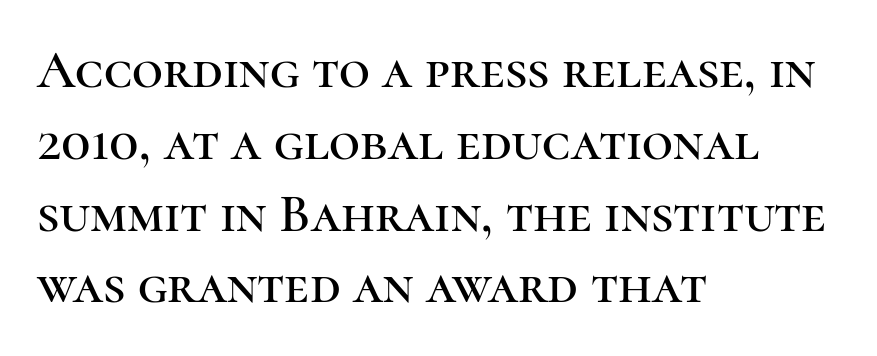
Teacher's note: observe the even left margin — that is flush-left alignment. Italic? Not at all — the glyphs are vertical. Lines of text with bare space underneath. Standard letterfit; no display-style spreading of the glyphs. Little horizontal feet cap the strokes, marking this as serif type.
